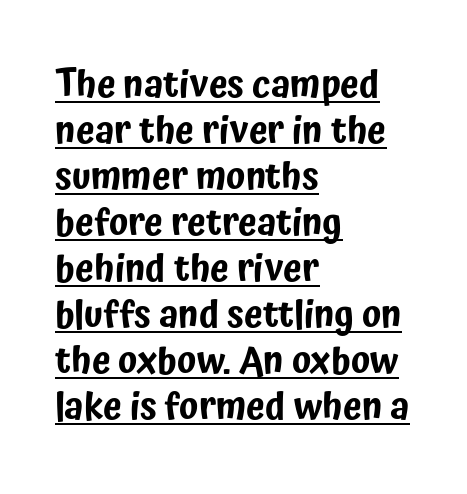
The image shows 38 px condensed sans-serif type, upright; set left-aligned, line spacing 1.21x, normal letter spacing, underlined; low stroke contrast and a medium x-height.
